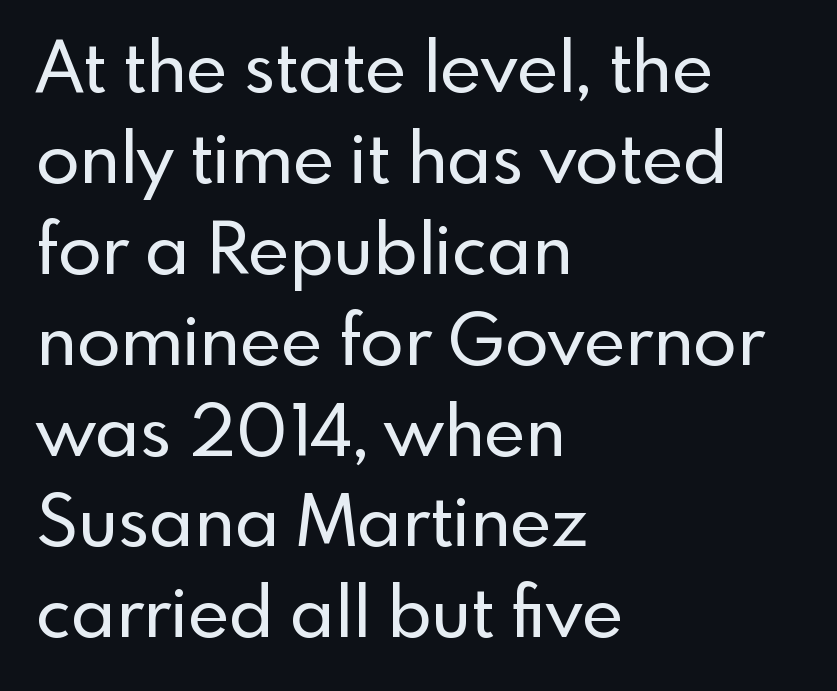
{"serif": "no", "italic": "no", "width": "normal", "x_height": "small", "monospaced": "no", "underline": "no", "align": "left", "line_spacing": "normal", "line_spacing_ratio": 1.28, "letter_spacing": "normal", "letter_spacing_em": 0.0, "glyph_px": 71}
